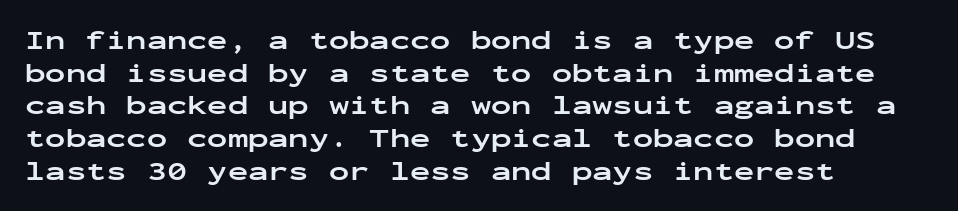
The image shows 27 px bold type, upright; set left-aligned, line spacing 1.21x, normal letter spacing, not underlined.
